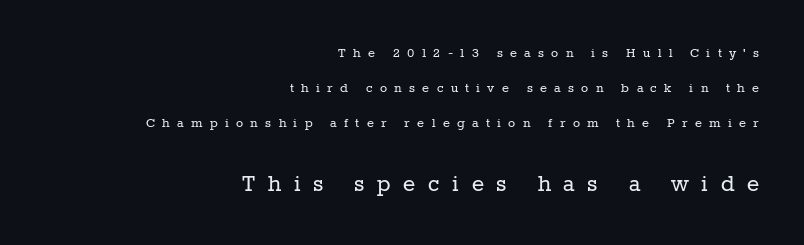
Q: Is the text bold? A: No.
Q: Is the text italic (slanted)? A: No, it is upright.
Q: Is the text underlined? A: No.
Q: How is the paragraph aligned? A: Right-aligned.
Q: Is the spacing between letters normal or unusually wide? A: Unusually wide.
Q: Is the spacing between lines tight, normal or loose? A: Loose.
Q: Which block of text is set in a larger size, the first (top) or the second (bottom)? A: The second (bottom) one.
